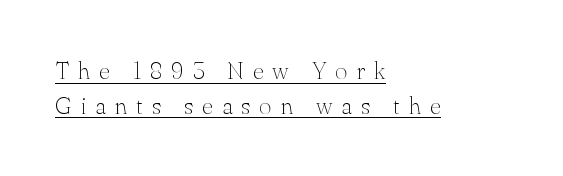
Q: Is the text bold? A: No.
Q: Is the text italic (slanted)? A: No, it is upright.
Q: Is the text underlined? A: Yes.
Q: How is the paragraph aligned? A: Left-aligned.
Q: Is the spacing between letters normal or unusually wide? A: Unusually wide.
Q: Is the spacing between lines tight, normal or loose? A: Normal.
